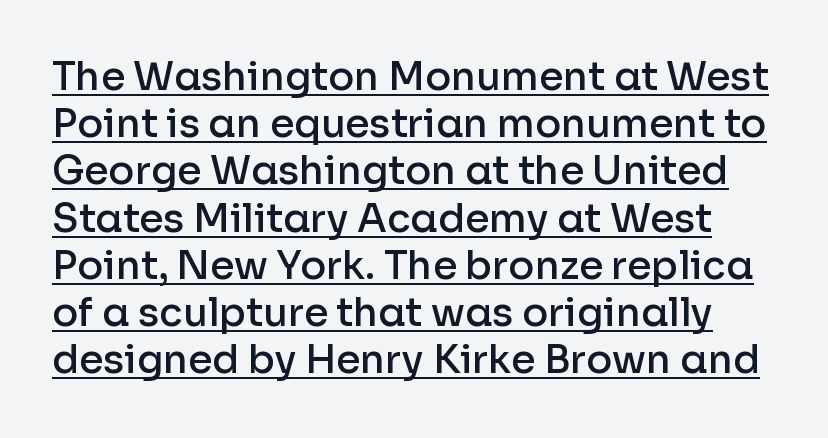
The image shows 39 px semibold sans-serif type, upright; set line spacing 1.21x, normal letter spacing, underlined; low stroke contrast and a medium x-height.
